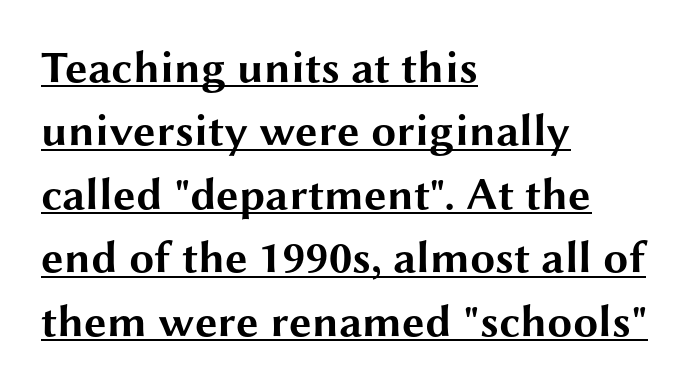
The image shows 45 px bold, wide sans-serif type, upright; set left-aligned, normal line spacing (1.41x), normal letter spacing, underlined; medium stroke contrast and a medium x-height.
